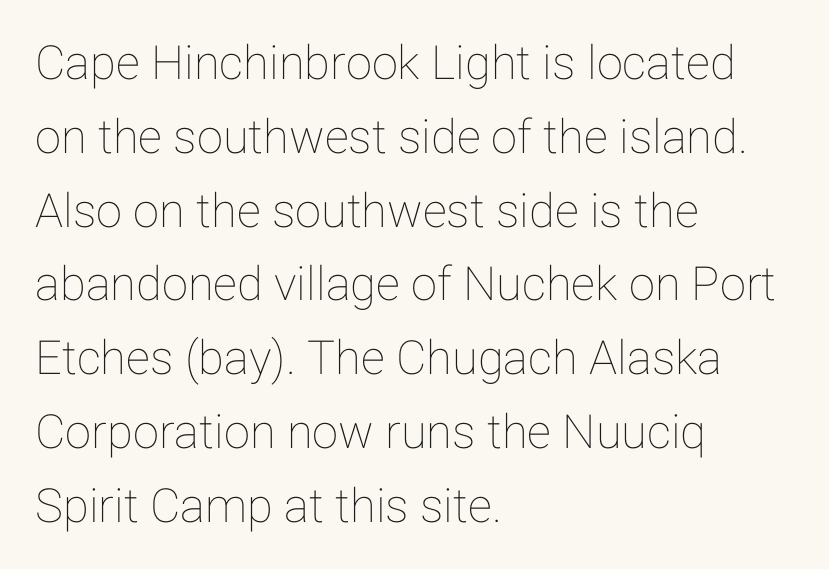
Q: Is the text italic (slanted)? A: No, it is upright.
Q: Is the text underlined? A: No.
Q: How is the paragraph aligned? A: Left-aligned.
Q: Is the spacing between letters normal or unusually wide? A: Normal.
Q: Is the spacing between lines tight, normal or loose? A: Normal.
Q: Width (condensed, normal, or wide)? A: Normal.
Q: Stroke contrast? A: Low.
Q: x-height? A: Medium.
Q: Monospaced? A: No.
